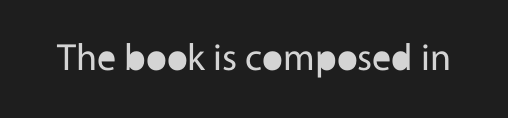
{"serif": "no", "italic": "no", "bold": "no", "weight": "regular", "width": "normal", "x_height": "medium", "monospaced": "no", "underline": "no", "letter_spacing": "normal", "letter_spacing_em": 0.0, "glyph_px": 38}
